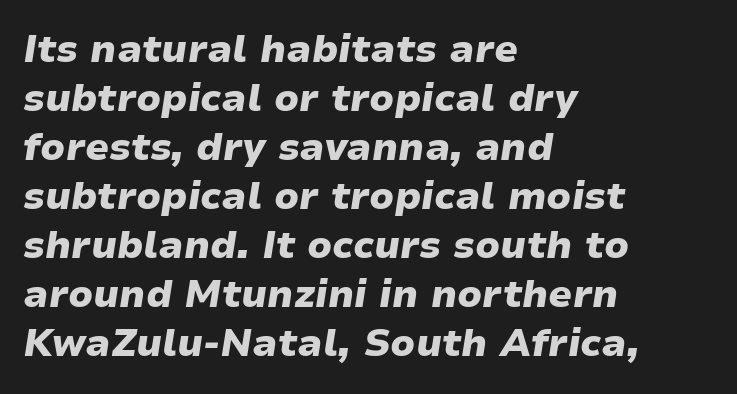
The image shows 38 px heavy, wide type, italic (leaning right); set left-aligned, normal line spacing (1.29x), normal letter spacing, not underlined; low stroke contrast and a medium x-height.
